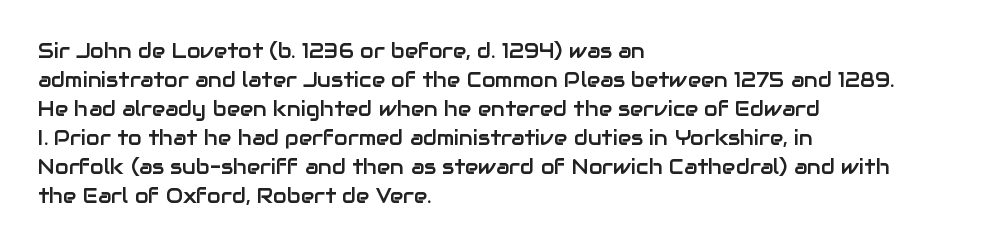
The image shows 20 px text type, upright; set left-aligned, normal line spacing (1.45x), normal letter spacing, not underlined.
